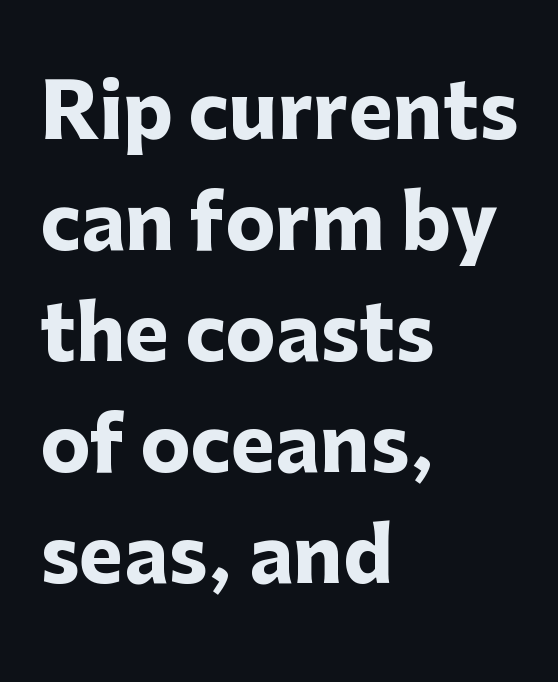
Q: Is the text bold? A: Yes.
Q: Is the text italic (slanted)? A: No, it is upright.
Q: Is the typeface a serif or a sans-serif typeface? A: Sans-serif.
Q: Is the text underlined? A: No.
Q: How is the paragraph aligned? A: Left-aligned.
Q: Is the spacing between letters normal or unusually wide? A: Normal.
Q: Is the spacing between lines tight, normal or loose? A: Normal.
Q: Width (condensed, normal, or wide)? A: Normal.
Q: Stroke contrast? A: Low.
Q: x-height? A: Medium.
Q: Monospaced? A: No.
